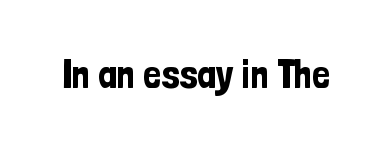
A typesetter would call this zero additional tracking. The rendering uses natural spacing where letterforms have individual widths. No feet cap the strokes, marking this as sans-serif type. These lines were composed using upright roman letters.
